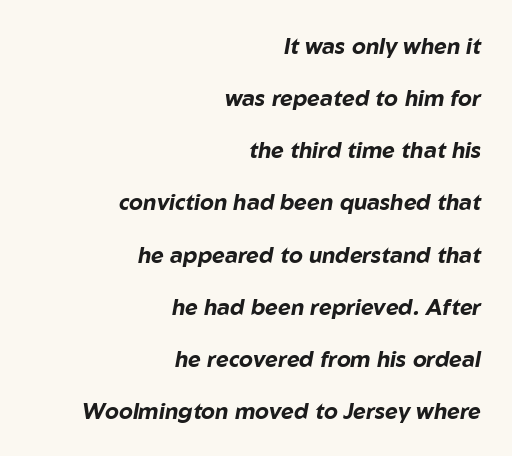
{"italic": "yes", "lean": "right", "slant_degrees": 10, "bold": "yes", "underline": "no", "align": "right", "line_spacing": "loose", "line_spacing_ratio": 2.37, "letter_spacing": "normal", "letter_spacing_em": 0.0, "glyph_px": 22}
